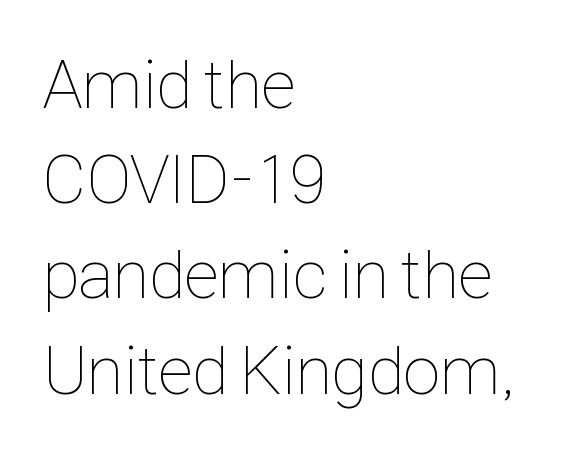
The image shows 69 px thin, condensed type, upright; set left-aligned, normal line spacing (1.38x), normal letter spacing, not underlined; low stroke contrast and a medium x-height.
